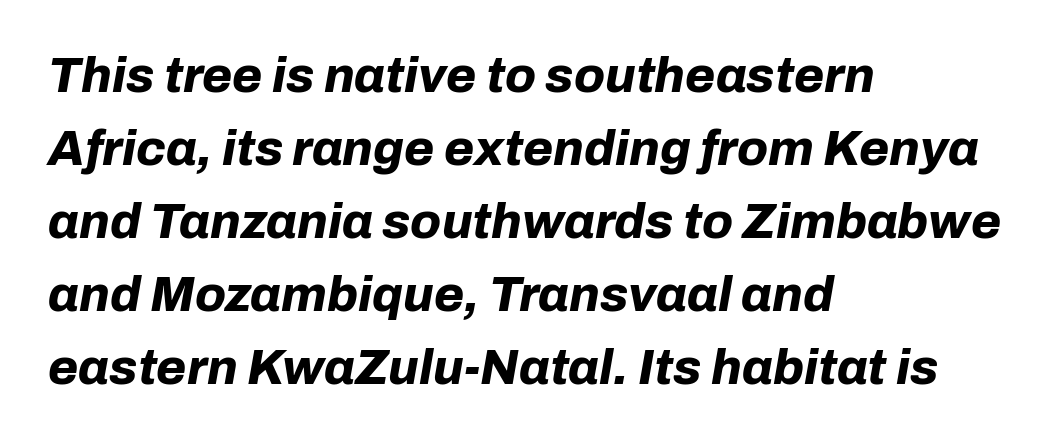
The glyphs look as if they've been sheared to an angle. A bare baseline throughout the passage. Spacing verdict: proportional, widths tailored to each character. These lines sit exactly where default settings would place them. Here the glyphs are tracked normally, forming tight word shapes. In CSS terms this would be text-align: left.
